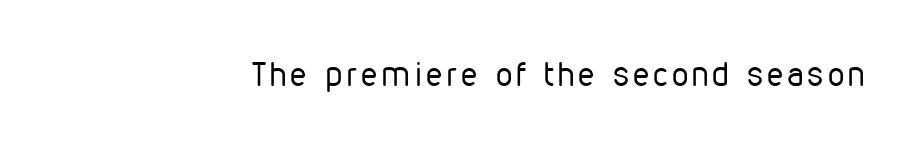
Q: Is the text bold? A: No.
Q: Is the text italic (slanted)? A: No, it is upright.
Q: Is the typeface a serif or a sans-serif typeface? A: Sans-serif.
Q: Is the text underlined? A: No.
Q: Width (condensed, normal, or wide)? A: Condensed.
Q: Stroke contrast? A: Low.
Q: x-height? A: Medium.
Q: Monospaced? A: No.
